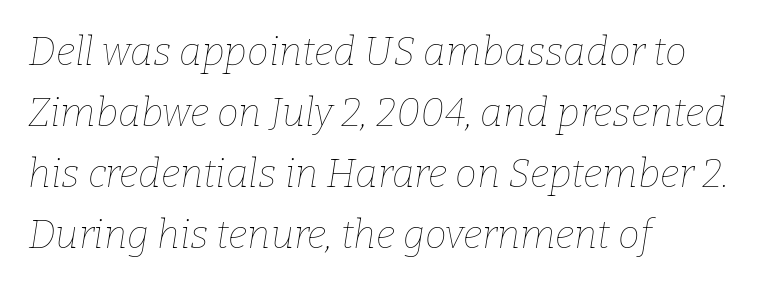
Q: Is the text bold? A: No.
Q: Is the text italic (slanted)? A: Yes, it leans right by about 9 degrees.
Q: Is the text underlined? A: No.
Q: How is the paragraph aligned? A: Left-aligned.
Q: Is the spacing between letters normal or unusually wide? A: Normal.
Q: Is the spacing between lines tight, normal or loose? A: Normal.
Q: Width (condensed, normal, or wide)? A: Normal.
Q: Stroke contrast? A: Low.
Q: x-height? A: Medium.
Q: Monospaced? A: No.
